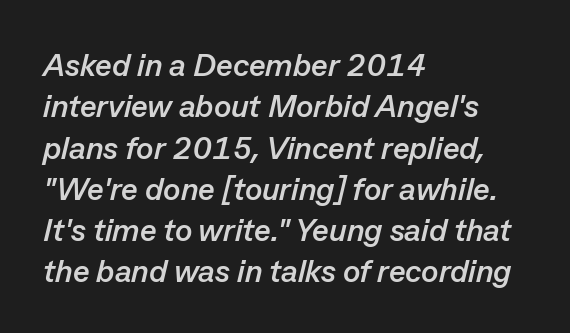
{"italic": "yes", "lean": "right", "slant_degrees": 13, "bold": "yes", "weight": "semibold", "width": "normal", "stroke_contrast": "low", "x_height": "medium", "monospaced": "no", "underline": "no", "align": "left", "line_spacing": "normal", "line_spacing_ratio": 1.29, "letter_spacing": "normal", "letter_spacing_em": 0.0, "glyph_px": 32}
